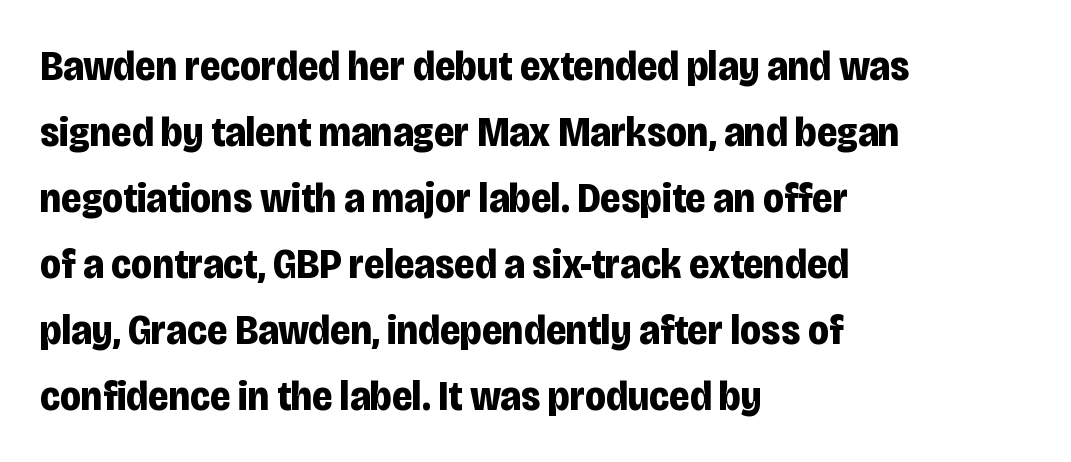
Q: Is the text bold? A: Yes.
Q: Is the text italic (slanted)? A: No, it is upright.
Q: Is the typeface a serif or a sans-serif typeface? A: Sans-serif.
Q: Is the text underlined? A: No.
Q: How is the paragraph aligned? A: Left-aligned.
Q: Is the spacing between letters normal or unusually wide? A: Normal.
Q: Is the spacing between lines tight, normal or loose? A: Normal.
Q: Width (condensed, normal, or wide)? A: Condensed.
Q: Stroke contrast? A: Low.
Q: x-height? A: Large.
Q: Monospaced? A: No.
